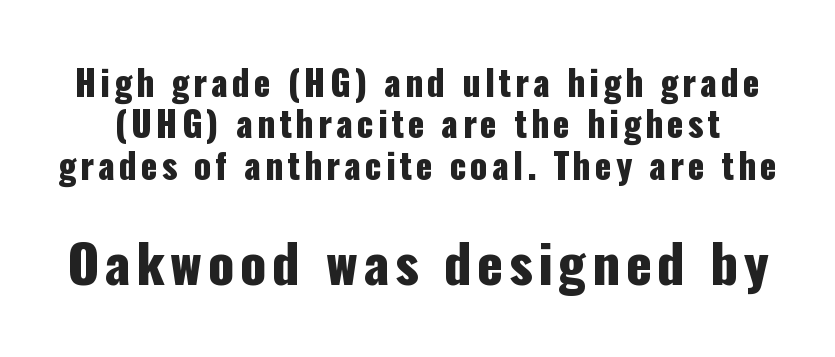
The image shows 53 px condensed sans-serif type, upright; set line spacing 1.18x, not underlined; the second (bottom) block is 1.51x larger; low stroke contrast and a medium x-height.
